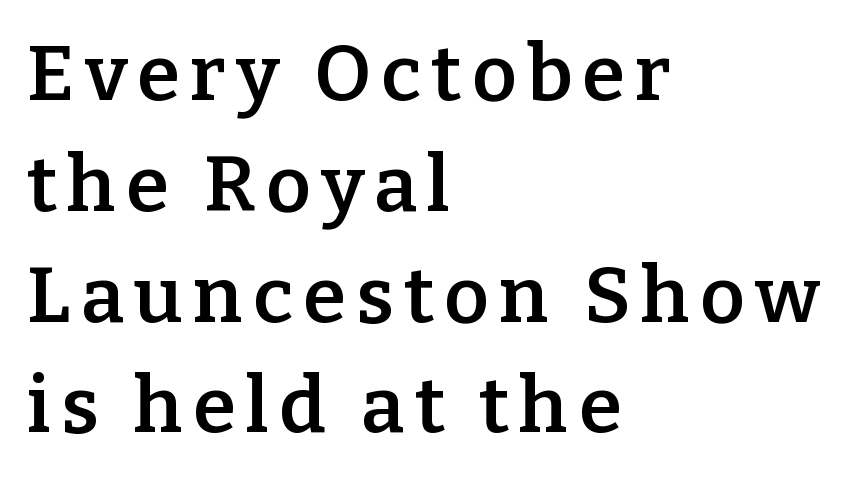
Look at the bottom of the vertical strokes: they flare into serifs here. Posture: vertical. Successive baselines arrive at the customary interval. The typesetting leans somewhat heavy: a semibold. Anything drawn beneath the words? Only blank space. Each line starts at the same left margin while the right side varies.
